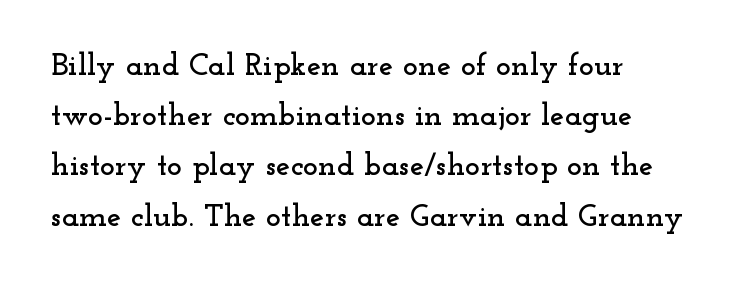
{"serif": "yes", "italic": "no", "width": "wide", "stroke_contrast": "low", "x_height": "small", "monospaced": "no", "underline": "no", "align": "left", "line_spacing": "normal", "line_spacing_ratio": 1.57, "letter_spacing": "normal", "letter_spacing_em": 0.0, "glyph_px": 32}
